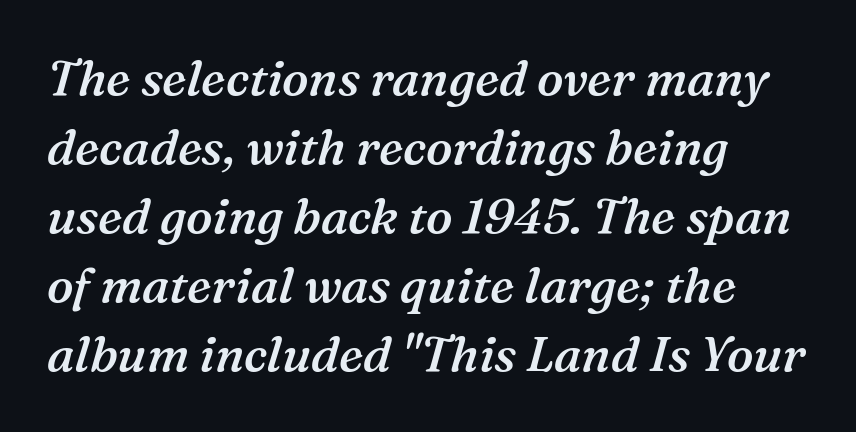
{"serif": "yes", "italic": "yes", "lean": "right", "slant_degrees": 16, "bold": "semi", "weight": "semibold", "width": "normal", "stroke_contrast": "medium", "x_height": "medium", "monospaced": "no", "underline": "no", "align": "left", "line_spacing": "normal", "line_spacing_ratio": 1.41, "letter_spacing": "normal", "letter_spacing_em": 0.0, "glyph_px": 49}
